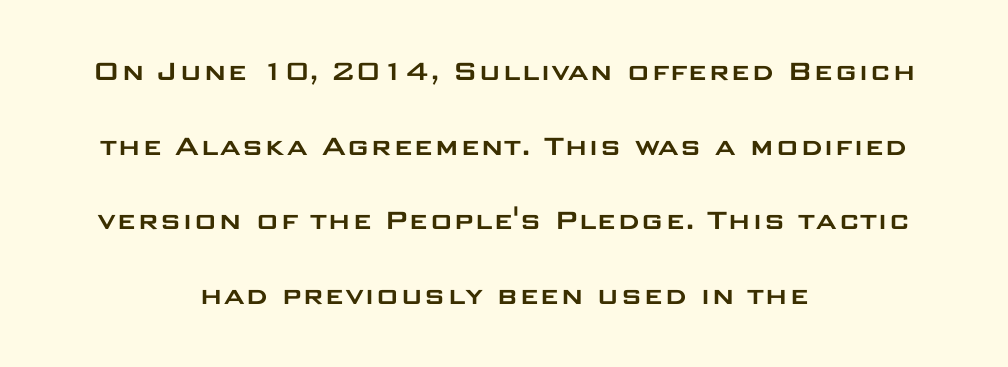
Successive baselines arrive slowly, with a big drop between each. Is there any slant? The stems are plumb. Each line is balanced around a shared central axis. Honestly, the letter spacing is just normal — you wouldn't notice it. You could not count columns in this text — the font is proportionally spaced.
